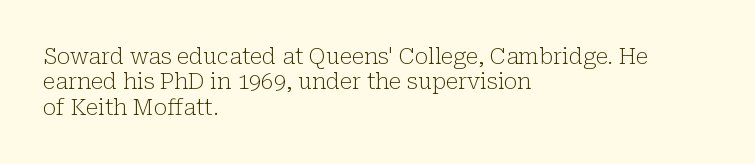
Q: Is the text bold? A: No.
Q: Is the text italic (slanted)? A: No, it is upright.
Q: Is the text underlined? A: No.
Q: How is the paragraph aligned? A: Left-aligned.
Q: Is the spacing between letters normal or unusually wide? A: Normal.
Q: Is the spacing between lines tight, normal or loose? A: Tight.
